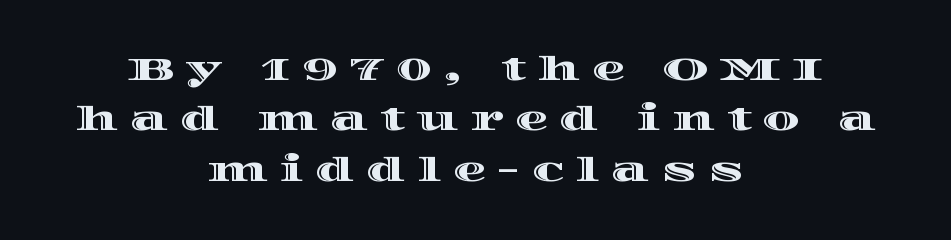
{"italic": "no", "width": "wide", "x_height": "large", "monospaced": "no", "underline": "no", "align": "center", "line_spacing": "normal", "line_spacing_ratio": 1.53, "letter_spacing": "wide", "letter_spacing_em": 0.35, "glyph_px": 33}
